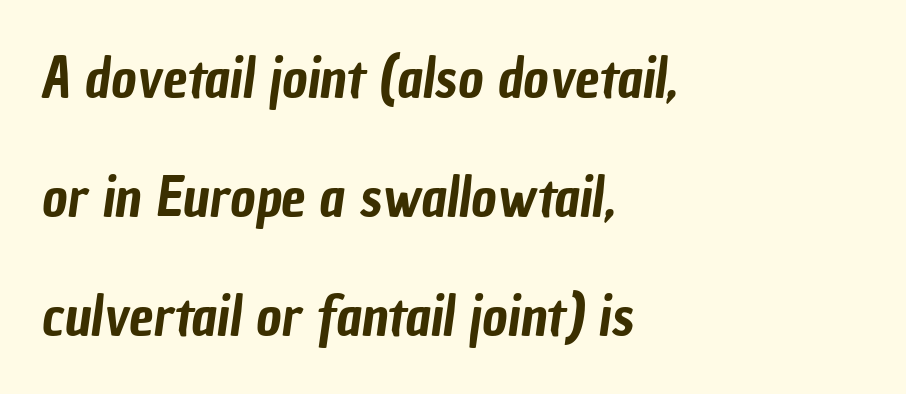
Q: Is the typeface a serif or a sans-serif typeface? A: Sans-serif.
Q: Is the text underlined? A: No.
Q: How is the paragraph aligned? A: Left-aligned.
Q: Is the spacing between letters normal or unusually wide? A: Normal.
Q: Is the spacing between lines tight, normal or loose? A: Loose.
Q: Width (condensed, normal, or wide)? A: Condensed.
Q: Stroke contrast? A: Low.
Q: x-height? A: Medium.
Q: Monospaced? A: No.
